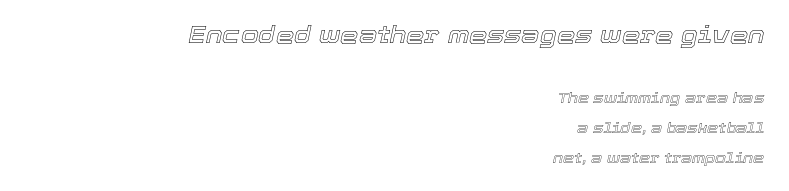
The image shows 23 px text type, italic (leaning right); set right-aligned, loose line spacing (2.12x), normal letter spacing, not underlined; the first (top) block is 1.64x larger.
